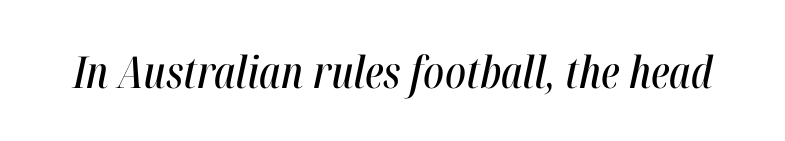
The tracking reads as untouched default to a designer's eye. Underlining? Definitely not there. The rendering uses natural spacing where letterforms have individual widths. The text carries the slant typical of an italic or oblique font.
